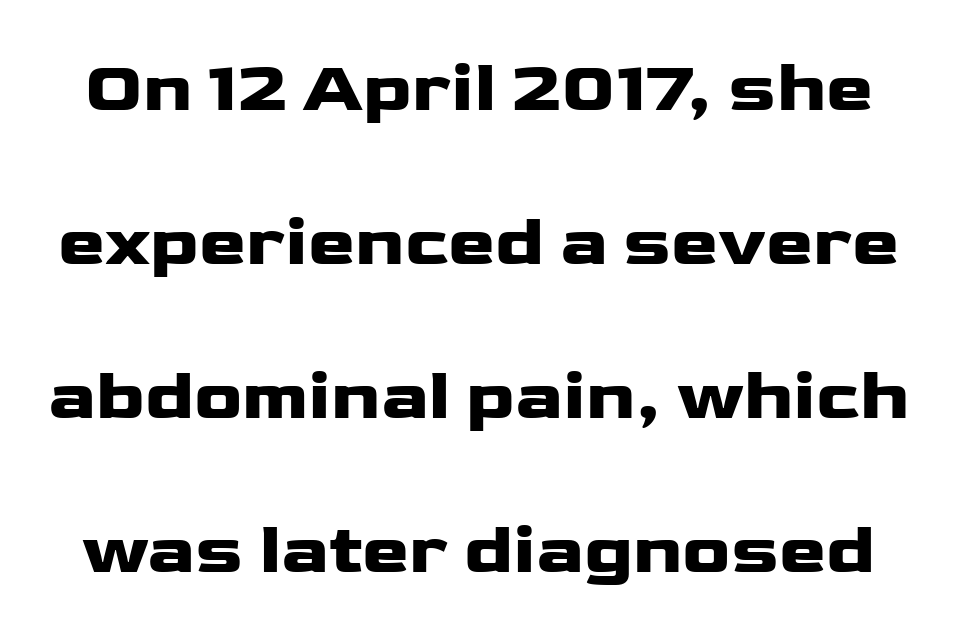
{"serif": "no", "italic": "no", "width": "wide", "stroke_contrast": "low", "x_height": "medium", "monospaced": "no", "underline": "no", "line_spacing": "loose", "line_spacing_ratio": 2.17, "letter_spacing": "normal", "letter_spacing_em": 0.0, "glyph_px": 71}
